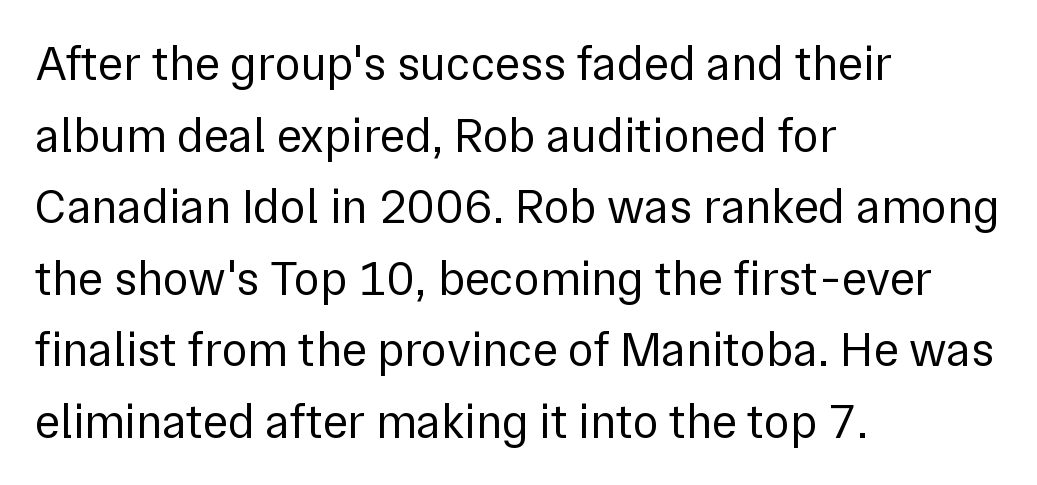
Q: Is the text bold? A: No.
Q: Is the text italic (slanted)? A: No, it is upright.
Q: Is the typeface a serif or a sans-serif typeface? A: Sans-serif.
Q: Is the text underlined? A: No.
Q: How is the paragraph aligned? A: Left-aligned.
Q: Is the spacing between letters normal or unusually wide? A: Normal.
Q: Is the spacing between lines tight, normal or loose? A: Normal.
Q: Width (condensed, normal, or wide)? A: Normal.
Q: Stroke contrast? A: Low.
Q: x-height? A: Medium.
Q: Monospaced? A: No.
